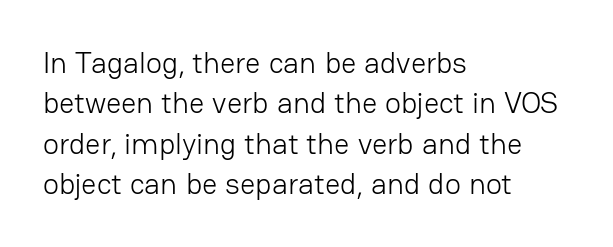
The image shows 30 px light sans-serif type, upright; set left-aligned, normal line spacing (1.35x), normal letter spacing, not underlined; low stroke contrast and a medium x-height.
